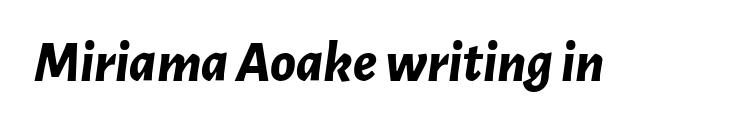
{"italic": "yes", "lean": "right", "slant_degrees": 7, "bold": "yes", "weight": "bold", "width": "normal", "stroke_contrast": "low", "x_height": "medium", "monospaced": "no", "underline": "no", "letter_spacing": "normal", "letter_spacing_em": 0.0, "glyph_px": 58}
